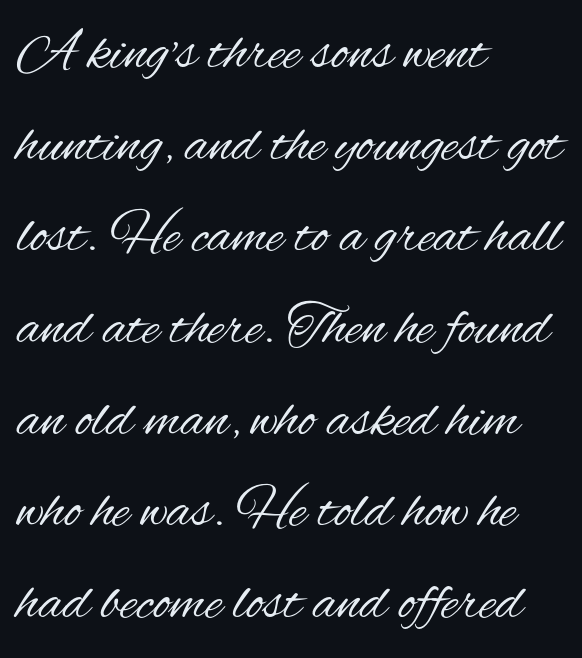
To sum up the face: it is a sans, with no serifs. Stems here are at most as thick as an everyday book face. Is this a fixed-width face? No — the glyphs have proportional, varying widths. Inter-character spacing is left at the font's built-in metrics.
